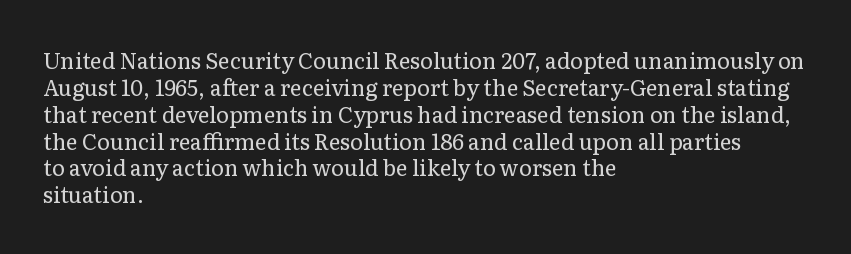
The image shows 22 px text type, upright; set left-aligned, line spacing 1.22x, normal letter spacing, not underlined.
